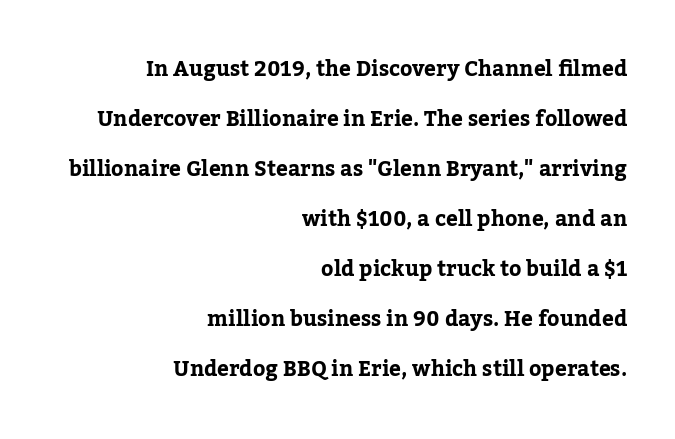
Type without underlining. Where is the straight margin? On the right. The leading is generous, giving the passage an open texture. You could call the tracking neutral — neither tight nor loose.
